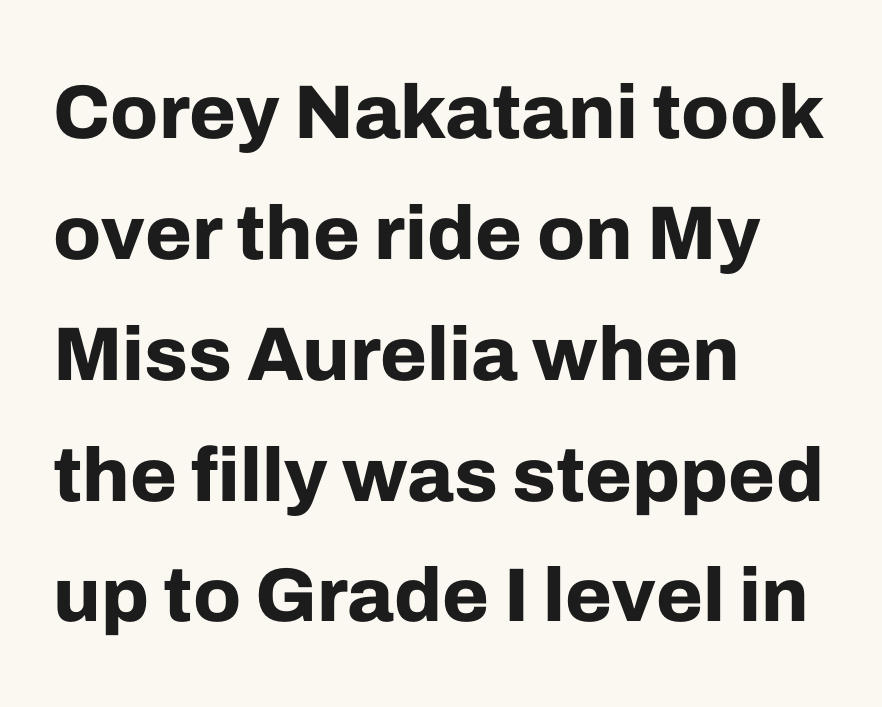
The image shows 76 px bold sans-serif type, upright; set left-aligned, normal line spacing (1.59x), normal letter spacing, not underlined; low stroke contrast and a medium x-height.
